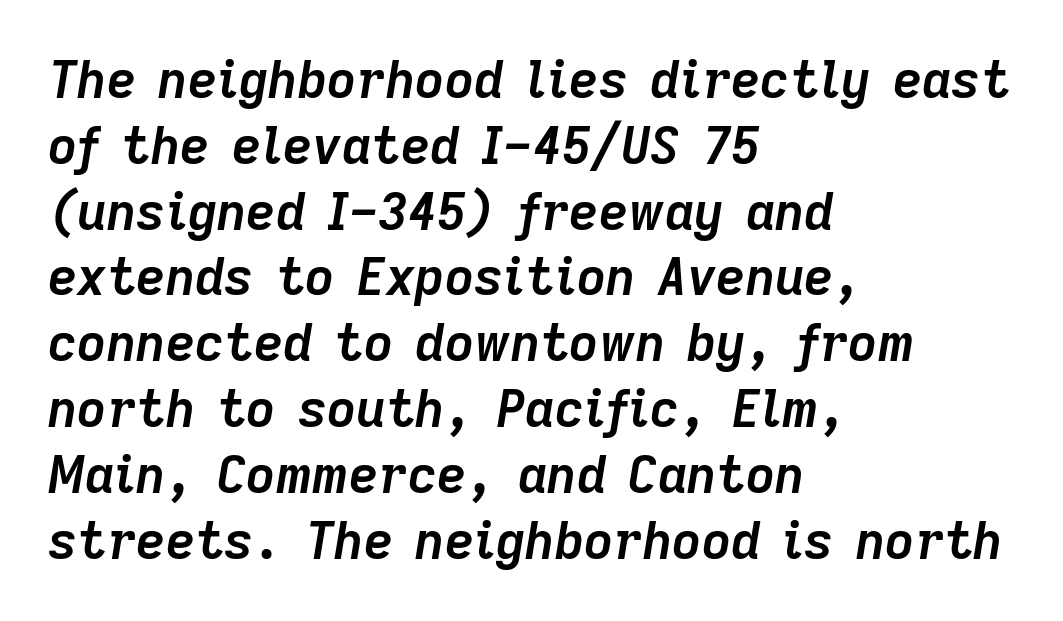
Q: Is the text bold? A: Yes.
Q: Is the text italic (slanted)? A: Yes, it leans right by about 9 degrees.
Q: Is the text underlined? A: No.
Q: How is the paragraph aligned? A: Left-aligned.
Q: Is the spacing between letters normal or unusually wide? A: Normal.
Q: Is the spacing between lines tight, normal or loose? A: Normal.
Q: Width (condensed, normal, or wide)? A: Normal.
Q: Stroke contrast? A: Low.
Q: x-height? A: Medium.
Q: Monospaced? A: No.
